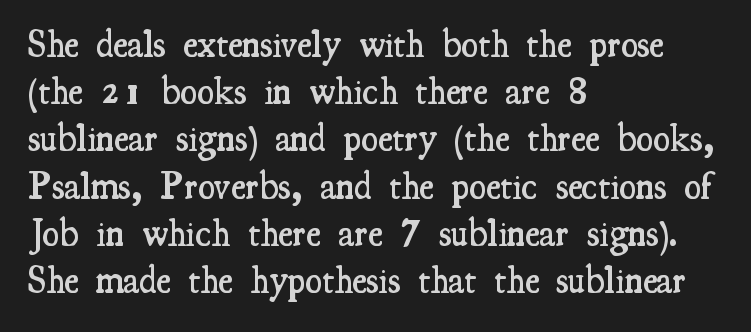
Q: Is the text bold? A: Semi-bold.
Q: Is the text italic (slanted)? A: No, it is upright.
Q: Is the typeface a serif or a sans-serif typeface? A: Serif.
Q: Is the text underlined? A: No.
Q: How is the paragraph aligned? A: Left-aligned.
Q: Is the spacing between letters normal or unusually wide? A: Normal.
Q: Width (condensed, normal, or wide)? A: Condensed.
Q: Stroke contrast? A: Medium.
Q: x-height? A: Small.
Q: Monospaced? A: No.
